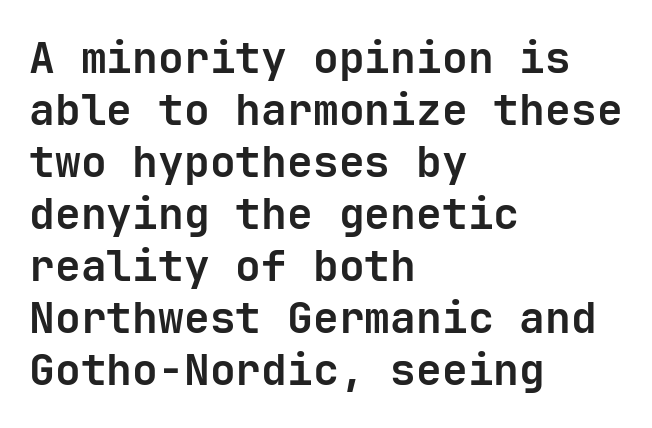
Q: Is the text bold? A: Yes.
Q: Is the text italic (slanted)? A: No, it is upright.
Q: Is the typeface a serif or a sans-serif typeface? A: Sans-serif.
Q: Is the text underlined? A: No.
Q: How is the paragraph aligned? A: Left-aligned.
Q: Is the spacing between letters normal or unusually wide? A: Normal.
Q: Width (condensed, normal, or wide)? A: Normal.
Q: Stroke contrast? A: Low.
Q: x-height? A: Medium.
Q: Monospaced? A: Yes.
